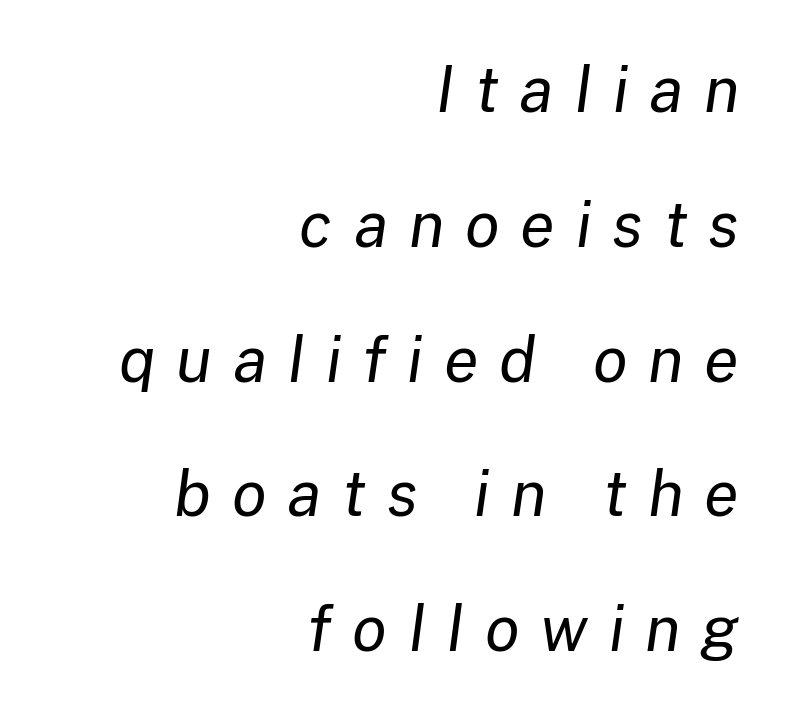
Q: Is the text bold? A: No.
Q: Is the text italic (slanted)? A: Yes, it leans right by about 8 degrees.
Q: Is the text underlined? A: No.
Q: How is the paragraph aligned? A: Right-aligned.
Q: Is the spacing between letters normal or unusually wide? A: Unusually wide.
Q: Is the spacing between lines tight, normal or loose? A: Loose.
Q: Width (condensed, normal, or wide)? A: Normal.
Q: Stroke contrast? A: Low.
Q: x-height? A: Medium.
Q: Monospaced? A: No.
